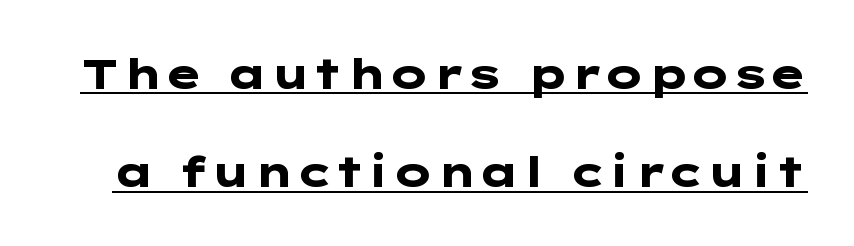
Observe the absence of serifs on each vertical stroke in this sample. In terms of leading, this rendering errs on the spacious side. Nobody touched the tracking dial on this one. Beneath each row of characters lies a ruled line. A roman cut, with each character standing at attention. The sample has been set heavy, in full bold.
